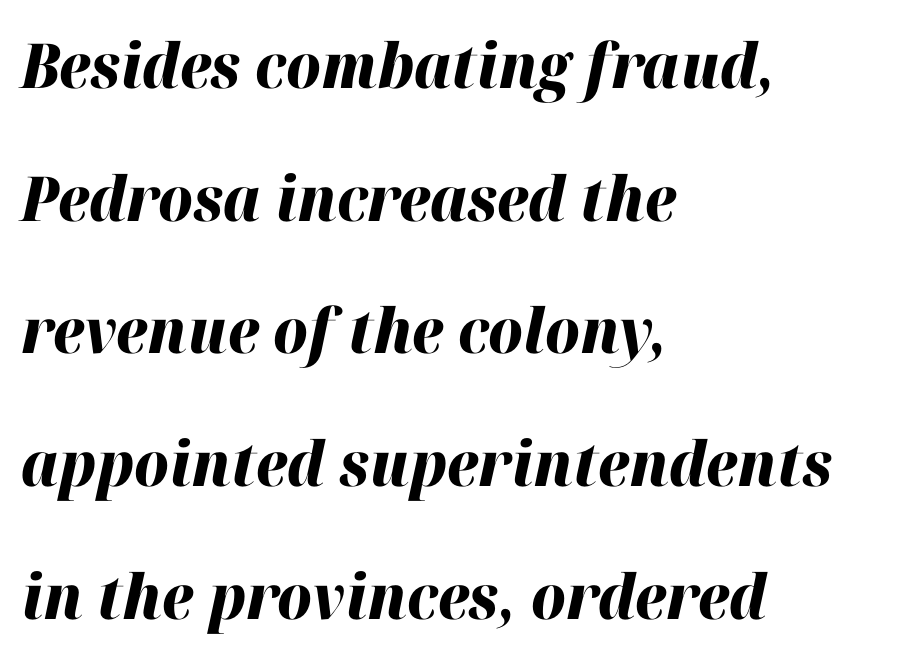
{"italic": "yes", "lean": "right", "slant_degrees": 12, "bold": "yes", "weight": "heavy", "width": "normal", "stroke_contrast": "high", "x_height": "medium", "monospaced": "no", "underline": "no", "align": "left", "line_spacing": "loose", "line_spacing_ratio": 2.14, "letter_spacing": "normal", "letter_spacing_em": 0.0, "glyph_px": 62}
